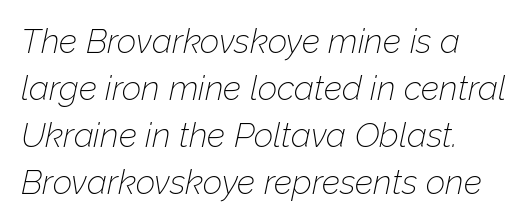
Q: Is the text bold? A: No.
Q: Is the text italic (slanted)? A: Yes, it leans right by about 12 degrees.
Q: Is the text underlined? A: No.
Q: How is the paragraph aligned? A: Left-aligned.
Q: Is the spacing between letters normal or unusually wide? A: Normal.
Q: Is the spacing between lines tight, normal or loose? A: Normal.
Q: Width (condensed, normal, or wide)? A: Normal.
Q: Stroke contrast? A: Low.
Q: x-height? A: Medium.
Q: Monospaced? A: No.
